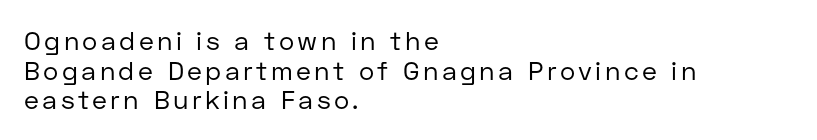
{"italic": "no", "bold": "no", "underline": "no", "align": "left", "line_spacing": "tight", "line_spacing_ratio": 1.14, "glyph_px": 26}
